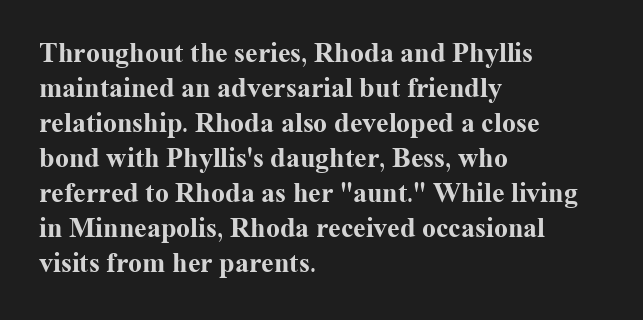
Q: Is the text bold? A: Yes.
Q: Is the text italic (slanted)? A: No, it is upright.
Q: Is the typeface a serif or a sans-serif typeface? A: Serif.
Q: Is the text underlined? A: No.
Q: How is the paragraph aligned? A: Left-aligned.
Q: Is the spacing between letters normal or unusually wide? A: Normal.
Q: Is the spacing between lines tight, normal or loose? A: Normal.
Q: Width (condensed, normal, or wide)? A: Normal.
Q: Stroke contrast? A: Medium.
Q: x-height? A: Medium.
Q: Monospaced? A: No.
